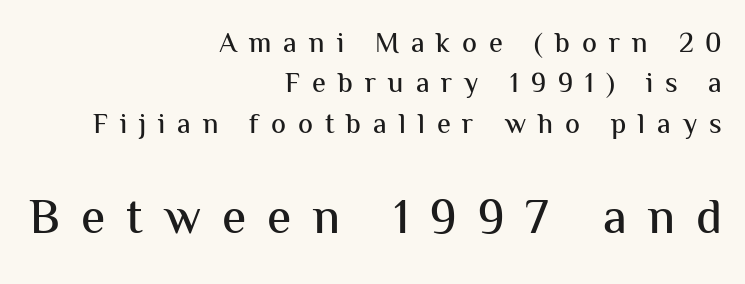
Q: Is the text italic (slanted)? A: No, it is upright.
Q: Is the typeface a serif or a sans-serif typeface? A: Sans-serif.
Q: Is the text underlined? A: No.
Q: How is the paragraph aligned? A: Right-aligned.
Q: Is the spacing between letters normal or unusually wide? A: Unusually wide.
Q: Is the spacing between lines tight, normal or loose? A: Normal.
Q: Which block of text is set in a larger size, the first (top) or the second (bottom)? A: The second (bottom) one.
Q: Width (condensed, normal, or wide)? A: Normal.
Q: Stroke contrast? A: Medium.
Q: x-height? A: Medium.
Q: Monospaced? A: No.
